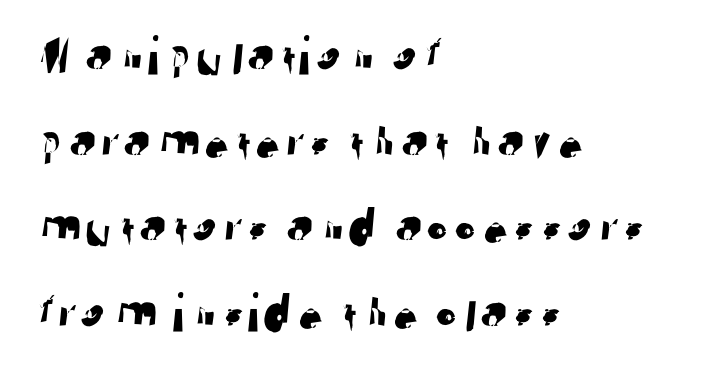
The image shows 56 px sans-serif type; set left-aligned, normal line spacing (1.53x), normal letter spacing, not underlined; low stroke contrast and a medium x-height.
